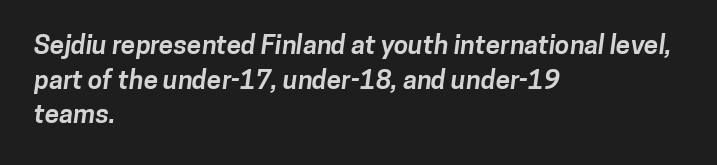
Q: Is the text bold? A: Yes.
Q: Is the text underlined? A: No.
Q: How is the paragraph aligned? A: Left-aligned.
Q: Is the spacing between letters normal or unusually wide? A: Normal.
Q: Is the spacing between lines tight, normal or loose? A: Normal.
